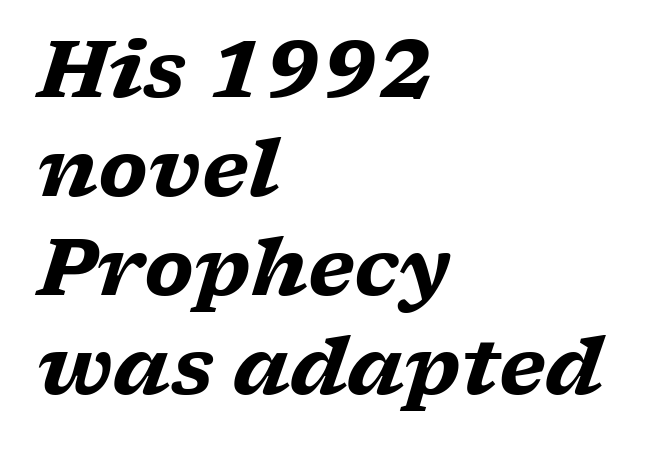
The image shows 78 px heavy, wide serif type, italic (leaning right); set left-aligned, normal line spacing (1.27x), normal letter spacing, not underlined; low stroke contrast and a medium x-height.
